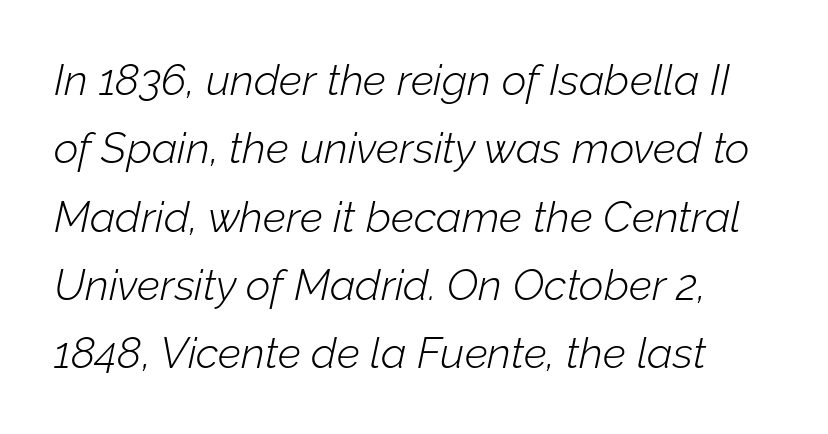
{"italic": "yes", "lean": "right", "slant_degrees": 12, "bold": "no", "weight": "light", "width": "normal", "stroke_contrast": "low", "x_height": "medium", "monospaced": "no", "underline": "no", "line_spacing": "normal", "line_spacing_ratio": 1.59, "letter_spacing": "normal", "letter_spacing_em": 0.0, "glyph_px": 43}
